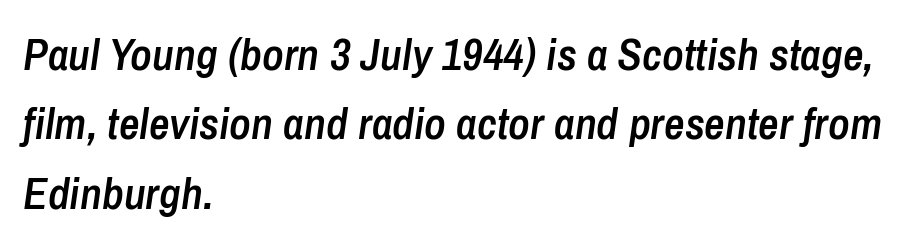
This sample uses plain, unmodified letter spacing. All the whitespace from short lines collects on the right. Spacing verdict: proportional, widths tailored to each character. Notice how descenders clear the ascenders below comfortably — that's standard leading. Slant detected: the letters are inclined. Underlining? Definitely not there.
